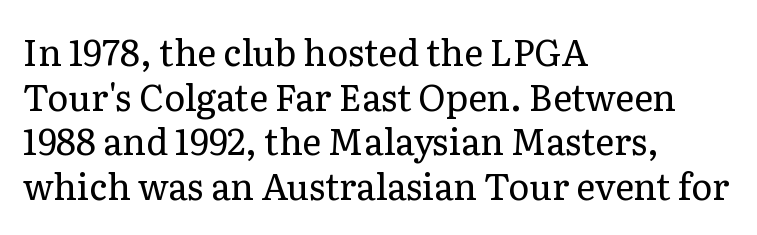
{"serif": "yes", "italic": "no", "bold": "no", "weight": "regular", "width": "normal", "stroke_contrast": "low", "x_height": "medium", "monospaced": "no", "underline": "no", "align": "left", "line_spacing_ratio": 1.24, "letter_spacing": "normal", "letter_spacing_em": 0.0, "glyph_px": 36}
